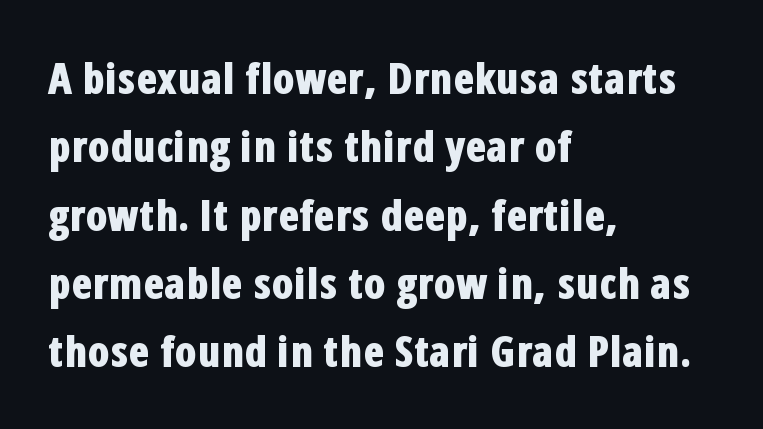
{"serif": "no", "italic": "no", "bold": "yes", "weight": "bold", "width": "condensed", "stroke_contrast": "low", "x_height": "medium", "monospaced": "no", "underline": "no", "align": "left", "line_spacing": "normal", "line_spacing_ratio": 1.59, "letter_spacing": "normal", "letter_spacing_em": 0.0, "glyph_px": 43}
